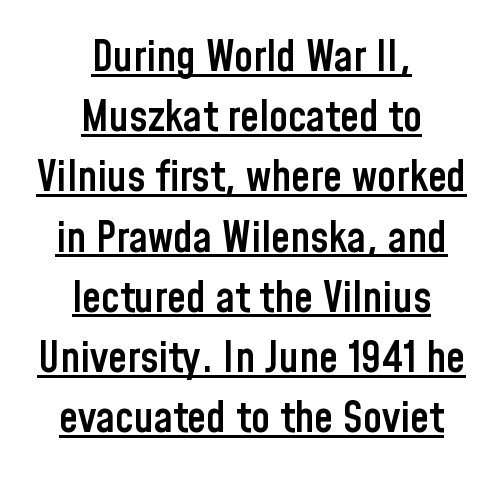
The face used here appears with an underline applied. No feet cap the strokes, marking this as sans-serif type. Each letter keeps its own natural width here, so spacing adapts to shape. Each glyph is drawn with semibold strokes, heavier than normal yet not fully bold.
